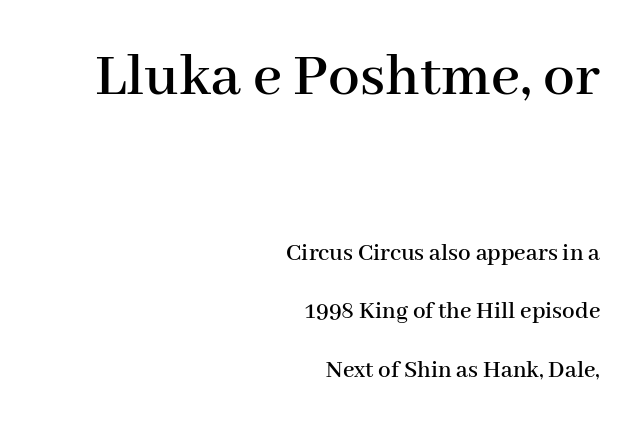
Q: Is the text italic (slanted)? A: No, it is upright.
Q: Is the typeface a serif or a sans-serif typeface? A: Serif.
Q: Is the text underlined? A: No.
Q: How is the paragraph aligned? A: Right-aligned.
Q: Is the spacing between letters normal or unusually wide? A: Normal.
Q: Is the spacing between lines tight, normal or loose? A: Loose.
Q: Which block of text is set in a larger size, the first (top) or the second (bottom)? A: The first (top) one.
Q: Width (condensed, normal, or wide)? A: Normal.
Q: Stroke contrast? A: High.
Q: x-height? A: Medium.
Q: Monospaced? A: No.
